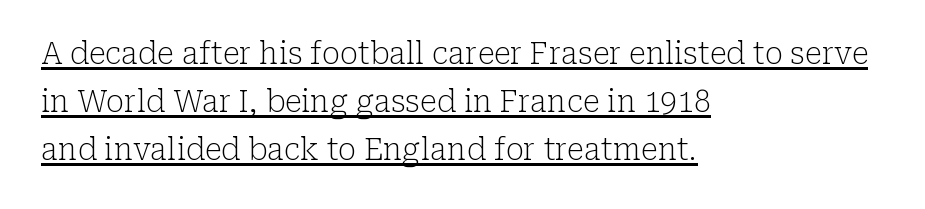
{"serif": "yes", "italic": "no", "bold": "no", "weight": "light", "width": "normal", "stroke_contrast": "low", "x_height": "medium", "monospaced": "no", "underline": "yes", "align": "left", "line_spacing": "normal", "line_spacing_ratio": 1.6, "letter_spacing": "normal", "letter_spacing_em": 0.0, "glyph_px": 30}
